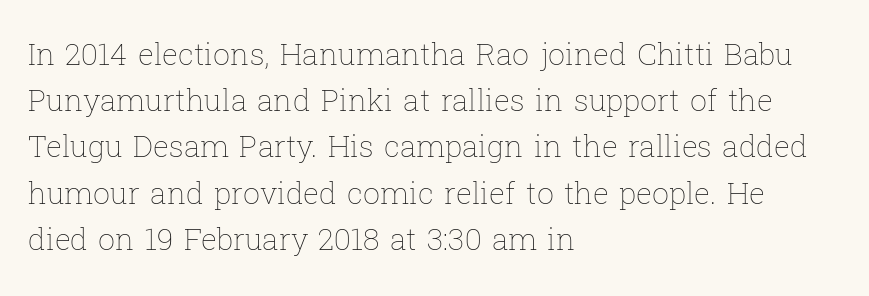
The image shows 30 px thin type, upright; set left-aligned, normal line spacing (1.54x), normal letter spacing, not underlined; low stroke contrast and a medium x-height.
